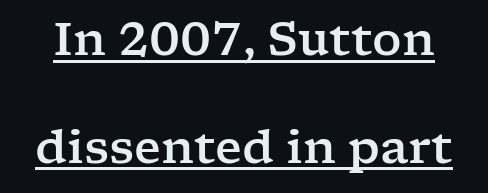
{"serif": "yes", "italic": "no", "width": "wide", "stroke_contrast": "low", "x_height": "medium", "monospaced": "no", "underline": "yes", "line_spacing": "loose", "line_spacing_ratio": 2.34, "letter_spacing": "normal", "letter_spacing_em": 0.0, "glyph_px": 46}
